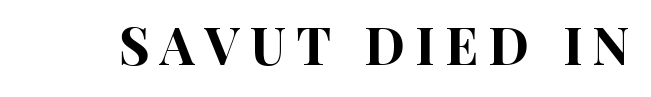
Do the letters lean? They stand straight. Character widths vary here, with narrow letters taking less room than wide ones. How are the letters spaced? Widely, with obvious added tracking. Nope, no serifs anywhere on these letters. Each row of text sits above clean, open space.
